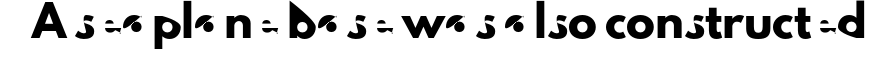
{"serif": "no", "italic": "no", "width": "normal", "stroke_contrast": "low", "x_height": "small", "monospaced": "no", "underline": "no", "letter_spacing": "normal", "letter_spacing_em": 0.0, "glyph_px": 29}
